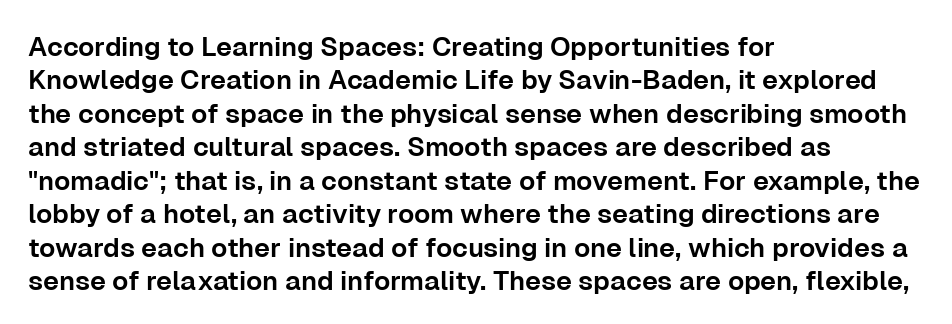
{"italic": "no", "underline": "no", "align": "left", "line_spacing_ratio": 1.24, "letter_spacing": "normal", "letter_spacing_em": 0.0, "glyph_px": 27}
